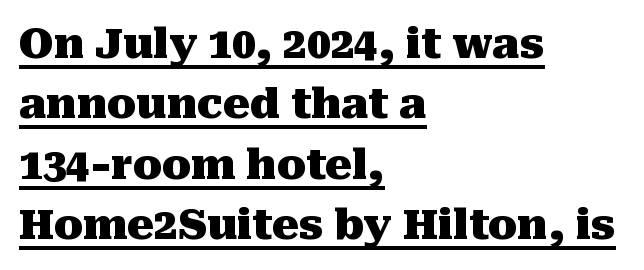
{"serif": "yes", "italic": "no", "bold": "yes", "weight": "heavy", "width": "normal", "stroke_contrast": "medium", "x_height": "medium", "monospaced": "no", "underline": "yes", "align": "left", "line_spacing": "normal", "line_spacing_ratio": 1.44, "letter_spacing": "normal", "letter_spacing_em": 0.0, "glyph_px": 42}
